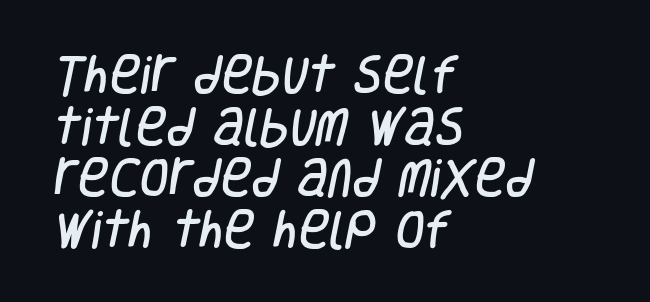
Nothing sits at the stroke ends, so this counts as sans-serif. The passage is arranged the way most books set body copy — flush left. Clear beneath every line of the passage. This sample uses plain, unmodified letter spacing.
